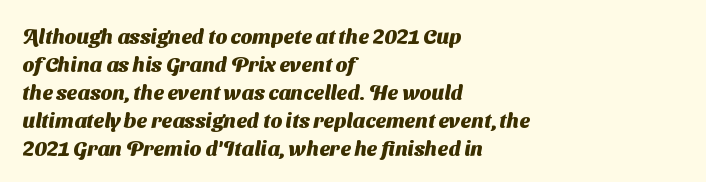
Short and long lines alike share a common starting point at left. Every letter is thick-stroked: bold, no question. Interline gaps are of average width in this sample. Quick note: underline off.
